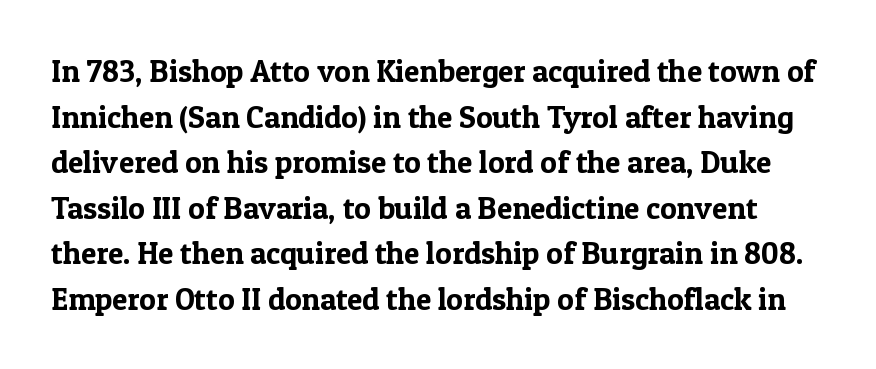
Each word holds together tightly as a unit, with standard inter-letter gaps. The letters stand upright; this is a roman face. The lines sit at an ordinary, default distance from one another. Check where the strokes stop: tiny serifs finish them off.
